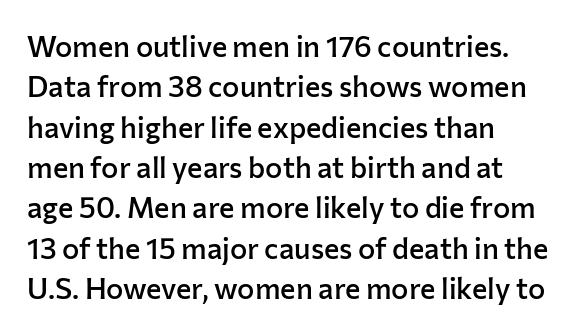
The image shows 29 px semibold sans-serif type, upright; set left-aligned, normal line spacing (1.39x), normal letter spacing, not underlined; low stroke contrast and a medium x-height.
